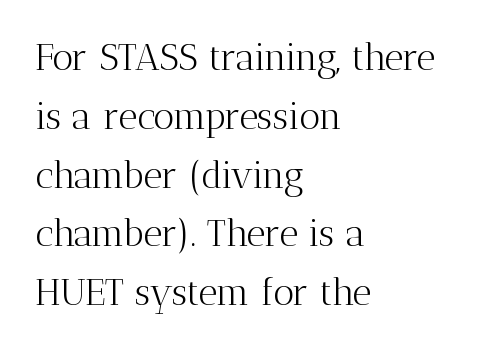
The characters display serif detailing at their extremities. Regular leading. Here the designer chose a conventional face with non-uniform glyph widths. Horizontally, the lines are justified to the leading edge only. Ordinary non-slanted type is in use.
